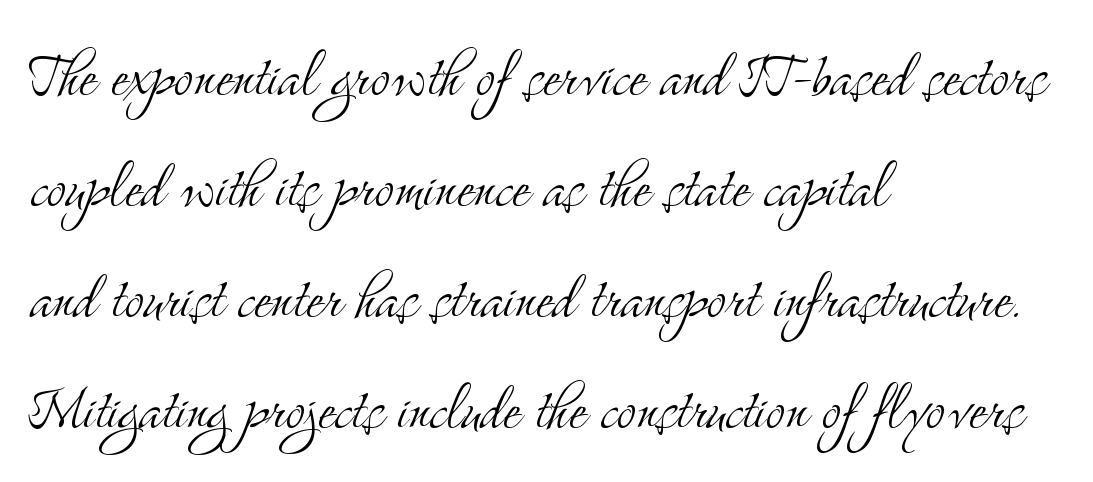
Q: Is the text bold? A: No.
Q: Is the text italic (slanted)? A: Yes.
Q: Is the typeface a serif or a sans-serif typeface? A: Serif.
Q: Is the text underlined? A: No.
Q: How is the paragraph aligned? A: Left-aligned.
Q: Is the spacing between letters normal or unusually wide? A: Normal.
Q: Is the spacing between lines tight, normal or loose? A: Normal.
Q: Width (condensed, normal, or wide)? A: Condensed.
Q: Stroke contrast? A: Medium.
Q: x-height? A: Small.
Q: Monospaced? A: No.
